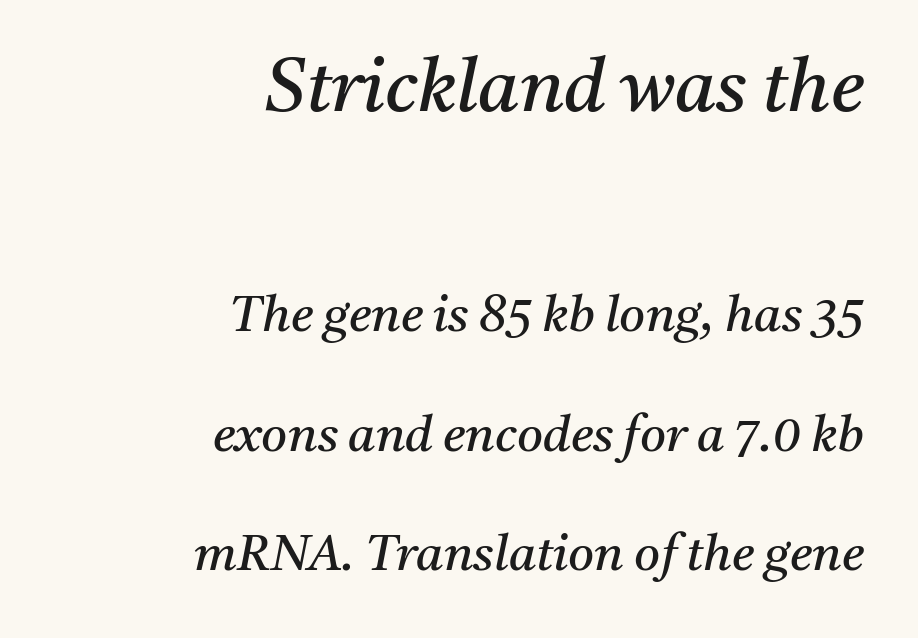
The image shows 75 px regular-weight serif type, italic (leaning right); set right-aligned, loose line spacing (2.39x), normal letter spacing, not underlined; the first (top) block is 1.5x larger; medium stroke contrast and a medium x-height.
